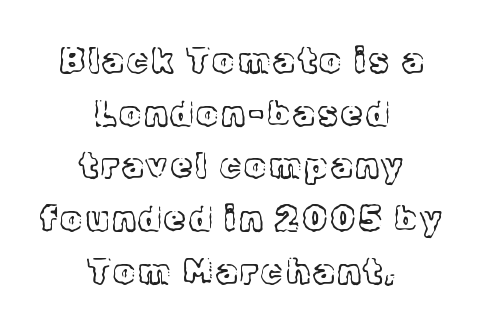
Q: Is the text bold? A: No.
Q: Is the text italic (slanted)? A: No, it is upright.
Q: Is the typeface a serif or a sans-serif typeface? A: Serif.
Q: Is the text underlined? A: No.
Q: How is the paragraph aligned? A: Centered.
Q: Is the spacing between lines tight, normal or loose? A: Normal.
Q: Width (condensed, normal, or wide)? A: Normal.
Q: x-height? A: Medium.
Q: Monospaced? A: No.
